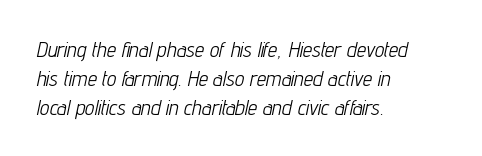
The image shows 21 px text type, italic (leaning right); set left-aligned, normal line spacing (1.38x), normal letter spacing, not underlined.
